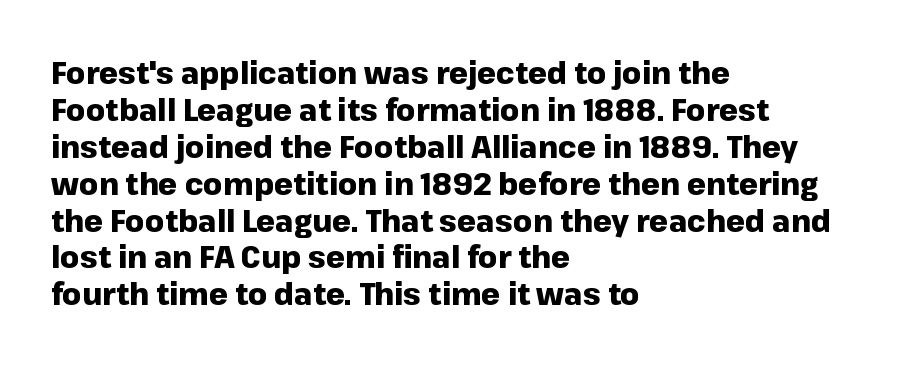
The image shows 30 px heavy sans-serif type, upright; set left-aligned, line spacing 1.23x, normal letter spacing, not underlined; low stroke contrast and a medium x-height.
